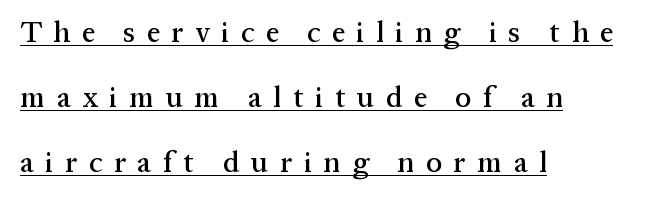
{"serif": "yes", "italic": "no", "width": "normal", "stroke_contrast": "medium", "x_height": "medium", "monospaced": "no", "underline": "yes", "align": "left", "line_spacing": "loose", "line_spacing_ratio": 2.25, "letter_spacing": "wide", "letter_spacing_em": 0.4, "glyph_px": 29}
